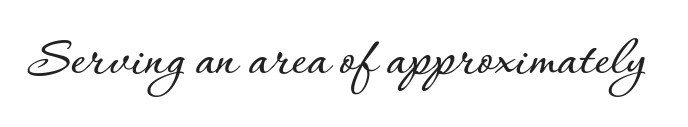
{"width": "normal", "stroke_contrast": "low", "x_height": "small", "monospaced": "no", "underline": "no", "letter_spacing": "normal", "letter_spacing_em": 0.0, "glyph_px": 58}
